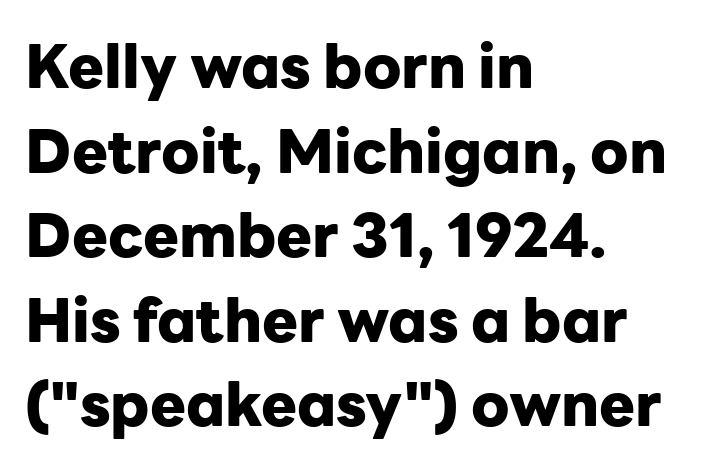
{"serif": "no", "italic": "no", "bold": "yes", "weight": "heavy", "width": "normal", "stroke_contrast": "low", "x_height": "medium", "monospaced": "no", "underline": "no", "align": "left", "line_spacing": "normal", "line_spacing_ratio": 1.41, "letter_spacing": "normal", "letter_spacing_em": 0.0, "glyph_px": 60}
